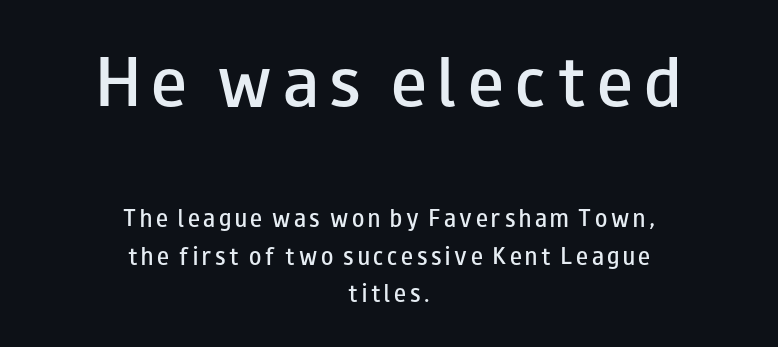
{"serif": "no", "italic": "no", "bold": "semi", "weight": "semibold", "width": "wide", "stroke_contrast": "low", "x_height": "small", "monospaced": "no", "underline": "no", "align": "center", "line_spacing_ratio": 1.87, "larger_block": "first", "size_ratio": 3.0, "glyph_px": 60}
